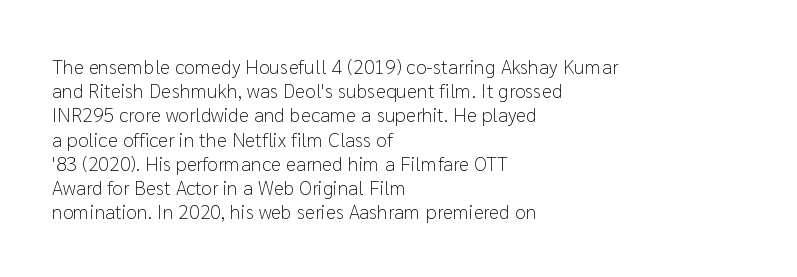
The image shows 20 px text type, upright; set left-aligned, line spacing 1.21x, normal letter spacing, not underlined.
